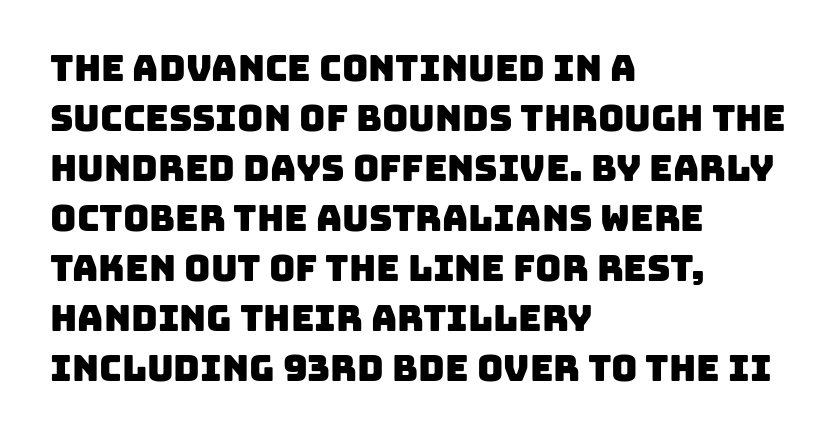
The image shows 36 px sans-serif type; set left-aligned, normal line spacing (1.39x), normal letter spacing, not underlined; low stroke contrast and a large x-height.
